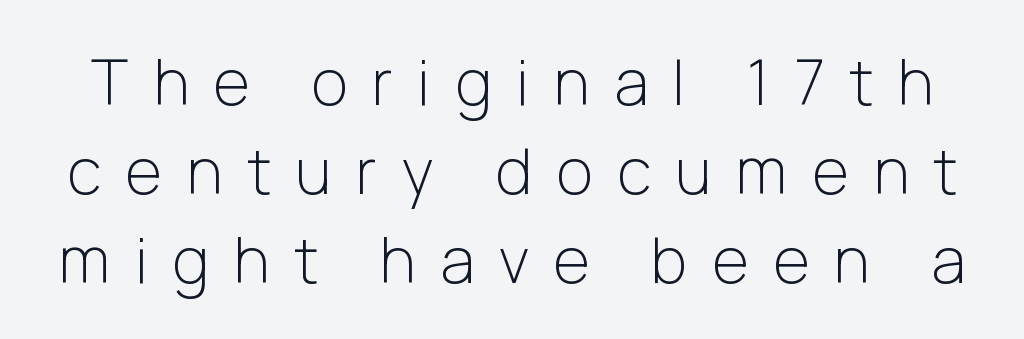
The image shows 63 px light sans-serif type, upright; set normal line spacing (1.41x), unusually wide letter spacing (+0.39 em), not underlined; low stroke contrast and a medium x-height.
